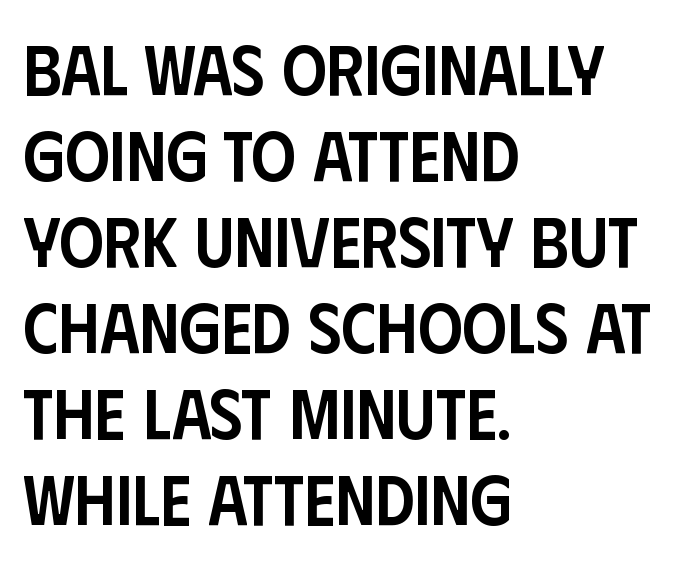
The image shows 70 px semibold, condensed sans-serif type, upright; set left-aligned, line spacing 1.23x, normal letter spacing, not underlined; low stroke contrast and a large x-height.
